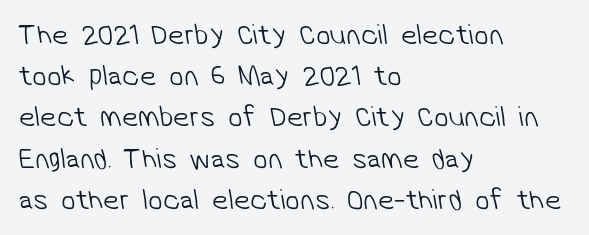
The image shows 29 px light sans-serif type; set left-aligned, normal line spacing (1.42x), normal letter spacing, not underlined; low stroke contrast and a medium x-height.
